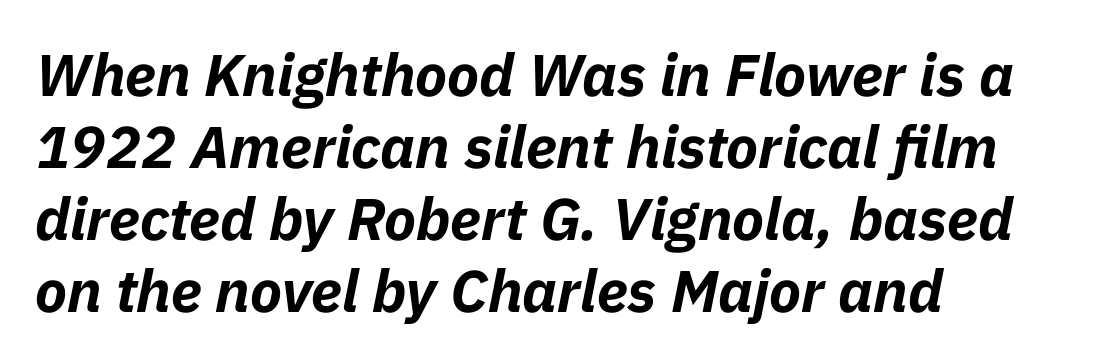
Q: Is the text bold? A: Yes.
Q: Is the text italic (slanted)? A: Yes, it leans right by about 11 degrees.
Q: Is the text underlined? A: No.
Q: How is the paragraph aligned? A: Left-aligned.
Q: Is the spacing between letters normal or unusually wide? A: Normal.
Q: Width (condensed, normal, or wide)? A: Normal.
Q: Stroke contrast? A: Low.
Q: x-height? A: Medium.
Q: Monospaced? A: No.
